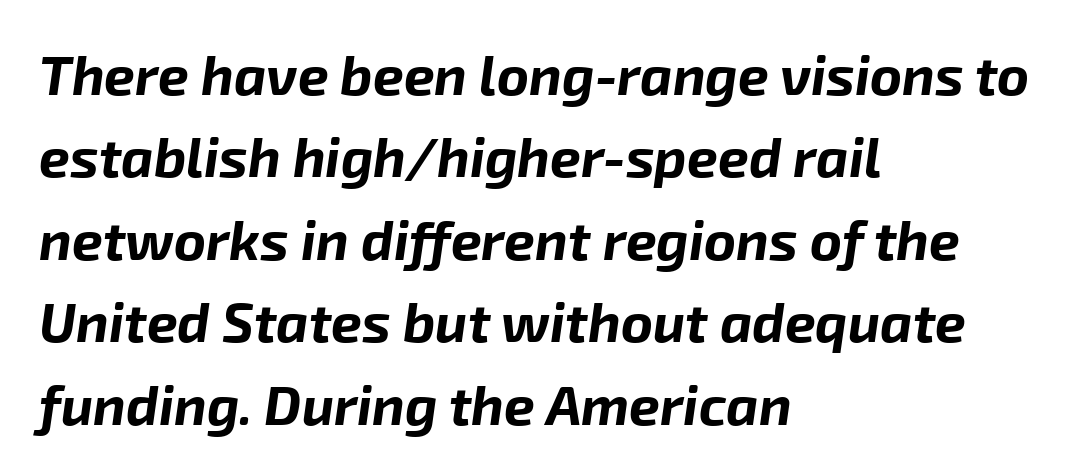
{"italic": "yes", "lean": "right", "slant_degrees": 8, "bold": "yes", "weight": "bold", "width": "normal", "stroke_contrast": "low", "x_height": "medium", "monospaced": "no", "underline": "no", "align": "left", "line_spacing": "normal", "line_spacing_ratio": 1.5, "letter_spacing": "normal", "letter_spacing_em": 0.0, "glyph_px": 55}
